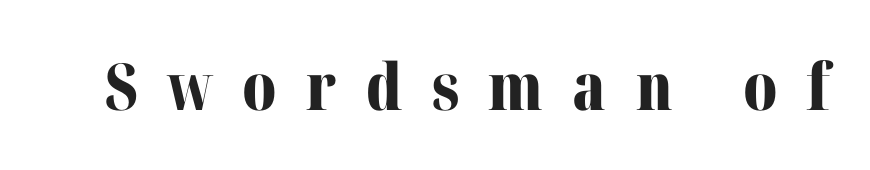
The axis of the letterforms is exactly vertical. Spacing verdict: proportional, widths tailored to each character. Glyph-to-glyph distance is far greater than everyday printed text. Is the type bold? Yes — the strokes are clearly thick and heavy. Anything drawn beneath the words? Only blank space.
